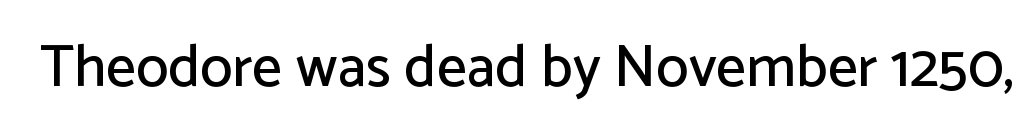
{"serif": "no", "italic": "no", "width": "normal", "stroke_contrast": "low", "x_height": "medium", "monospaced": "no", "underline": "no", "letter_spacing": "normal", "letter_spacing_em": 0.0, "glyph_px": 59}
